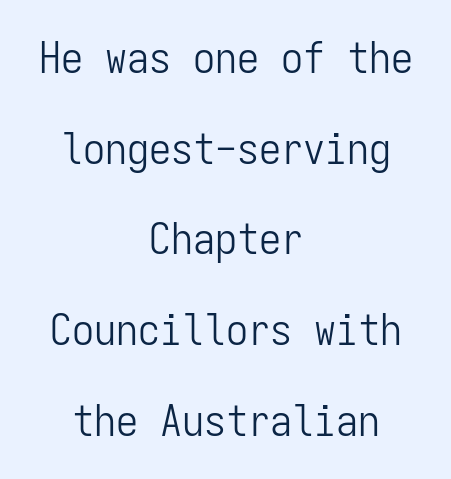
Weight: not bold — regular or lighter. Notice the wide empty band between every row — that's loose leading. Compared with a flush-left layout, this one balances lines on the center instead. The foot of each line stays bare and open. The line texture is even and compact thanks to regular tracking.
